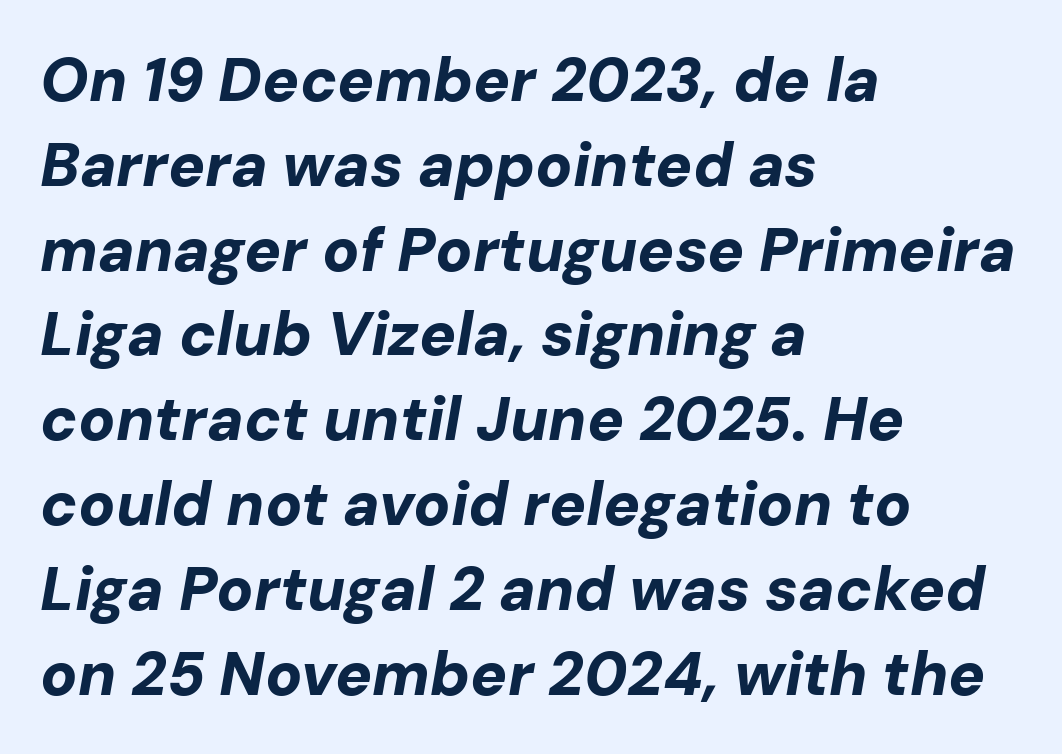
The image shows 61 px bold type, italic (leaning right); set left-aligned, normal line spacing (1.39x), normal letter spacing, not underlined; low stroke contrast and a medium x-height.
